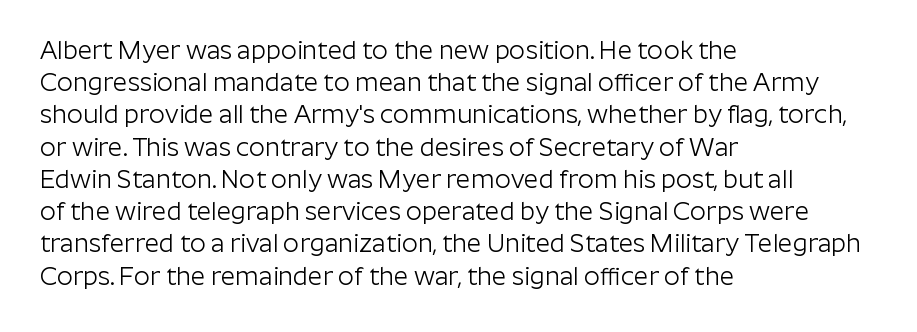
Q: Is the text bold? A: No.
Q: Is the text italic (slanted)? A: No, it is upright.
Q: Is the text underlined? A: No.
Q: How is the paragraph aligned? A: Left-aligned.
Q: Is the spacing between letters normal or unusually wide? A: Normal.
Q: Is the spacing between lines tight, normal or loose? A: Normal.
